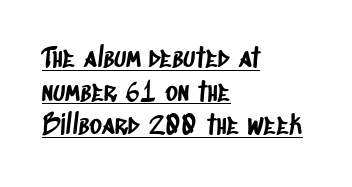
Line beginnings align vertically; line endings do not. Leading matches the norm, producing a regular column. Here the glyphs are tracked normally, forming tight word shapes. The sample's only ornament is a line tracing under the words.
